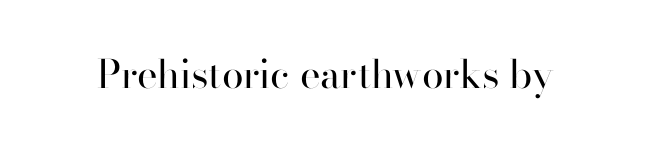
Glyph-to-glyph distance matches everyday printed text. A light-to-regular cut is what we see here. This rendering features lettering with no underline. Think of a printed novel: that variable character pitch is what you see here.
